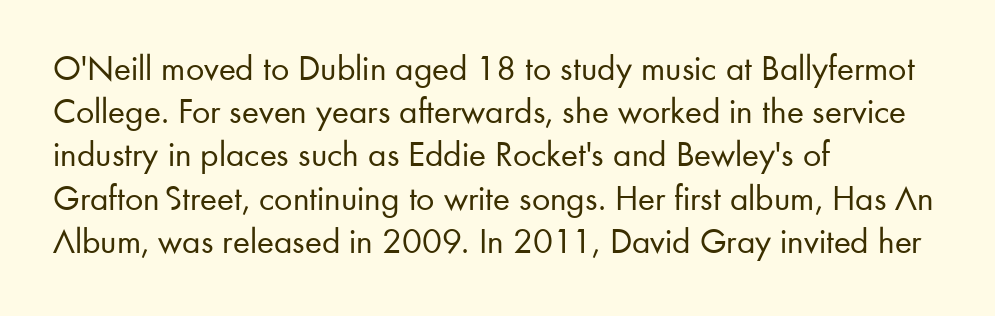
Is this a fixed-width face? No — the glyphs have proportional, varying widths. The passage shown has conventional tracking throughout. The paragraph shown leans on its left margin. Heft: none added — not bold.
